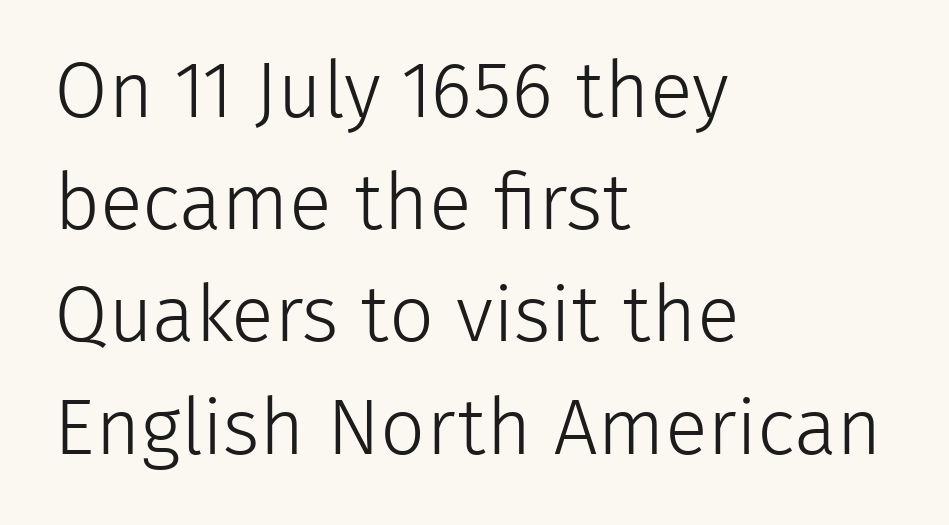
I'd call this a sans setting — the letters go barefoot. Is this a fixed-width face? No — the glyphs have proportional, varying widths. Each line starts at the same left margin while the right side varies. Bare-footed words on every line.
